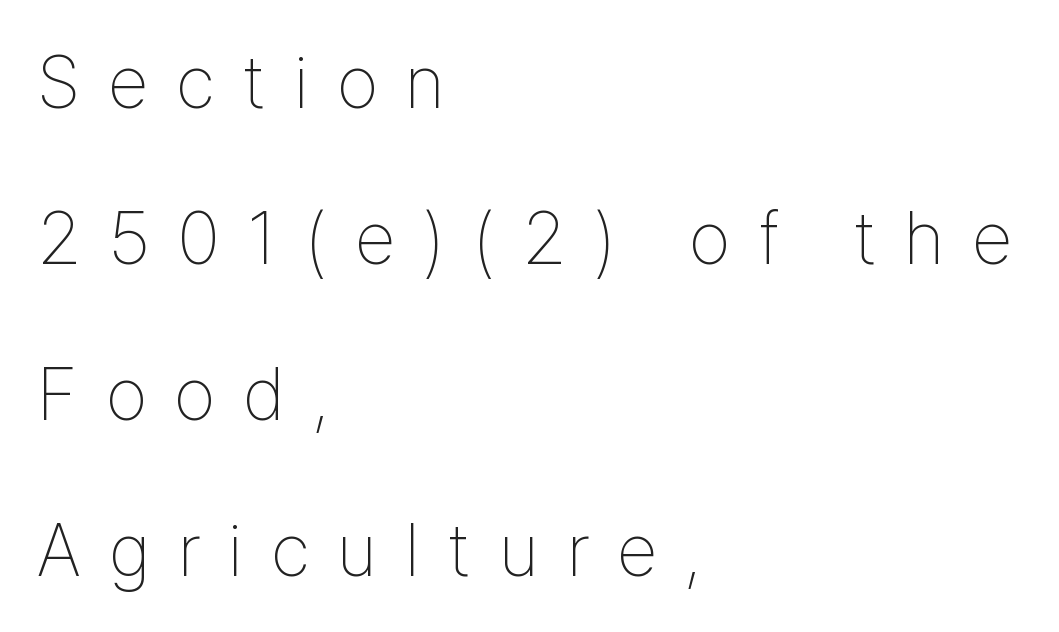
Q: Is the text bold? A: No.
Q: Is the text italic (slanted)? A: No, it is upright.
Q: Is the typeface a serif or a sans-serif typeface? A: Sans-serif.
Q: Is the text underlined? A: No.
Q: How is the paragraph aligned? A: Left-aligned.
Q: Is the spacing between letters normal or unusually wide? A: Unusually wide.
Q: Is the spacing between lines tight, normal or loose? A: Loose.
Q: Width (condensed, normal, or wide)? A: Condensed.
Q: Stroke contrast? A: Low.
Q: x-height? A: Medium.
Q: Monospaced? A: No.
